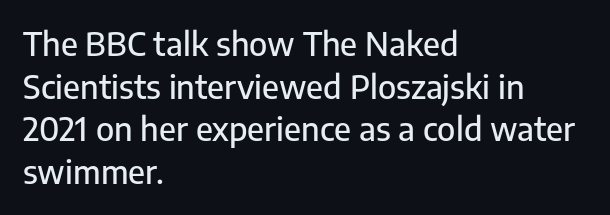
The image shows 32 px sans-serif type, upright; set left-aligned, normal line spacing (1.33x), normal letter spacing, not underlined; low stroke contrast and a medium x-height.
